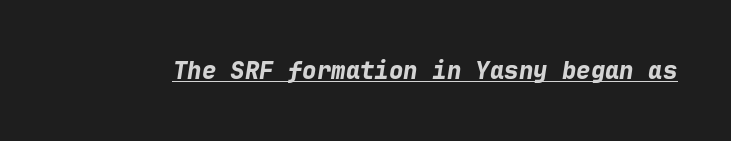
This sample carries an underscore along the baseline area. The rendering uses a bold face; every stroke is thick and dark. This sample uses an oblique cut, with every glyph tilted off the vertical. Caption: standard tracking, unaltered.
